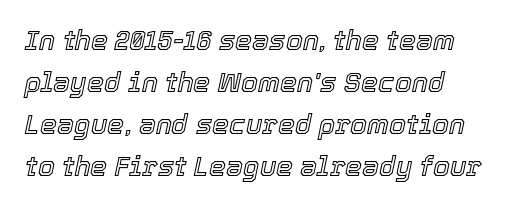
The image shows 27 px text type, italic (leaning right); set left-aligned, normal line spacing (1.55x), normal letter spacing, not underlined.
